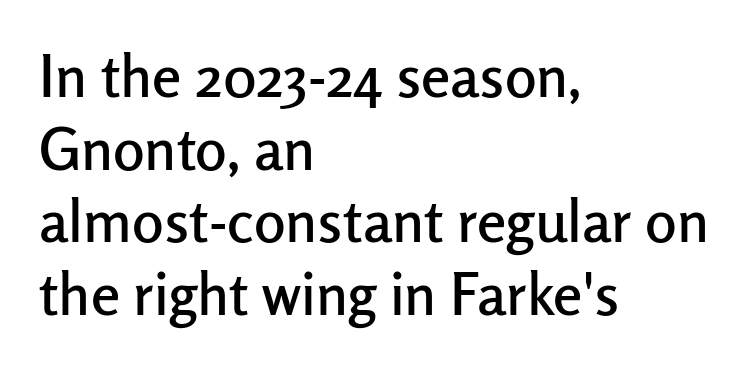
The rendering shows plain stroke endings on the letterforms — a sans-serif design. Every row of glyphs begins at an identical x-position on the left. Do the letters lean? They stand straight. Is the letter spacing exaggerated? No — it looks like the ordinary default. Has an underline been added? It has not. Spacing verdict: proportional, widths tailored to each character.
